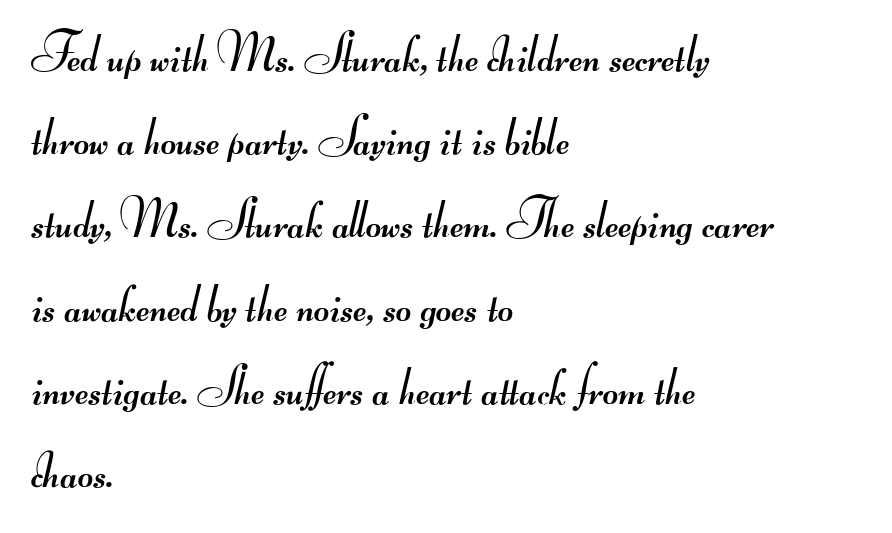
Q: Is the text bold? A: No.
Q: Is the typeface a serif or a sans-serif typeface? A: Sans-serif.
Q: Is the text underlined? A: No.
Q: How is the paragraph aligned? A: Left-aligned.
Q: Is the spacing between letters normal or unusually wide? A: Normal.
Q: Is the spacing between lines tight, normal or loose? A: Normal.
Q: Width (condensed, normal, or wide)? A: Wide.
Q: Stroke contrast? A: Medium.
Q: Monospaced? A: No.
